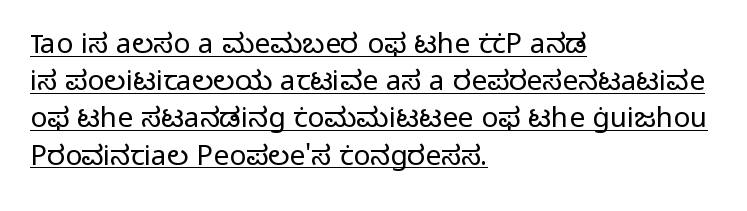
{"serif": "no", "italic": "no", "bold": "no", "weight": "light", "width": "normal", "stroke_contrast": "low", "x_height": "medium", "monospaced": "no", "underline": "yes", "align": "left", "line_spacing": "normal", "line_spacing_ratio": 1.33, "letter_spacing": "normal", "letter_spacing_em": 0.0, "glyph_px": 28}
